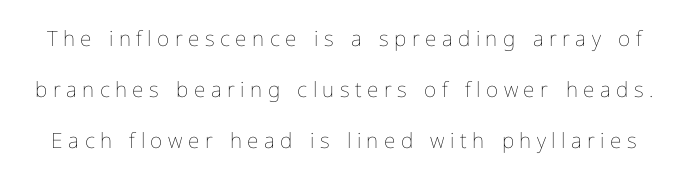
The image shows 21 px text type, upright; set loose line spacing (2.43x), unusually wide letter spacing (+0.26 em), not underlined.
